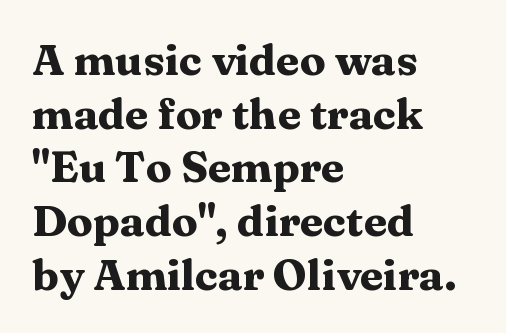
Casual observation: everything's shoved over to the left. Serifs: yes, visible at the terminals of the letterforms. A normal amount of white space separates one row of letters from the next. Any mark beneath the type? The region is blank. The gaps between neighbouring characters are ordinary and unremarkable. As a designer I'd log this as weight 700, bold.
